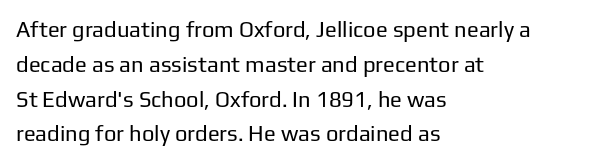
Q: Is the text bold? A: No.
Q: Is the text italic (slanted)? A: No, it is upright.
Q: Is the text underlined? A: No.
Q: How is the paragraph aligned? A: Left-aligned.
Q: Is the spacing between letters normal or unusually wide? A: Normal.
Q: Is the spacing between lines tight, normal or loose? A: Normal.
